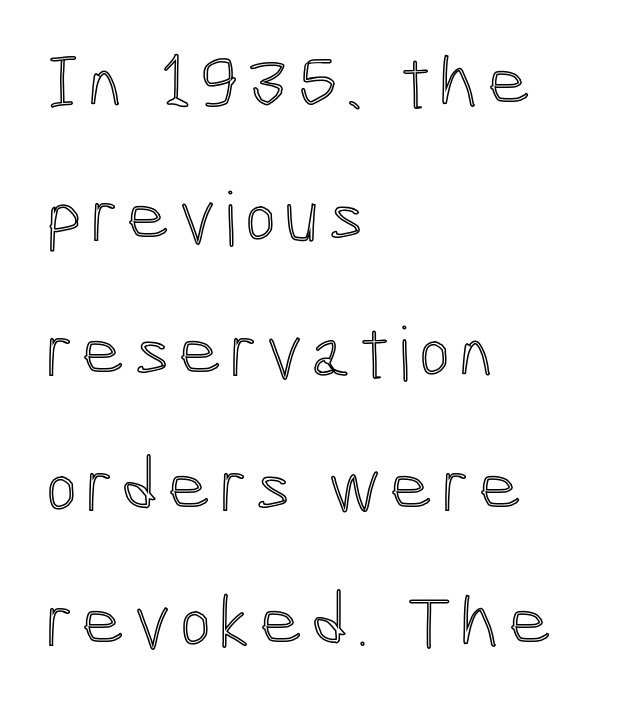
The image shows 75 px condensed type, upright; set left-aligned, line spacing 1.8x, not underlined; a medium x-height.
